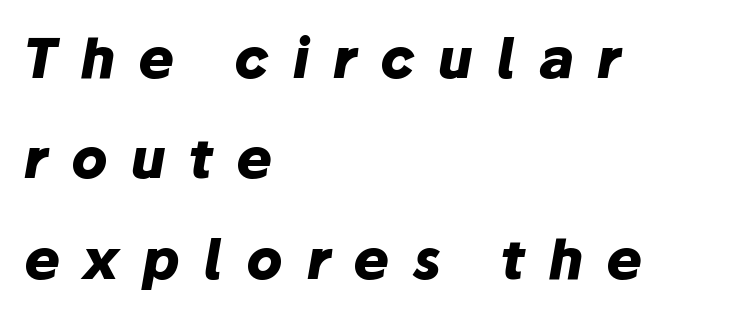
The image shows 54 px heavy type, italic (leaning right); set left-aligned, line spacing 1.86x, unusually wide letter spacing (+0.43 em), not underlined; low stroke contrast and a medium x-height.
